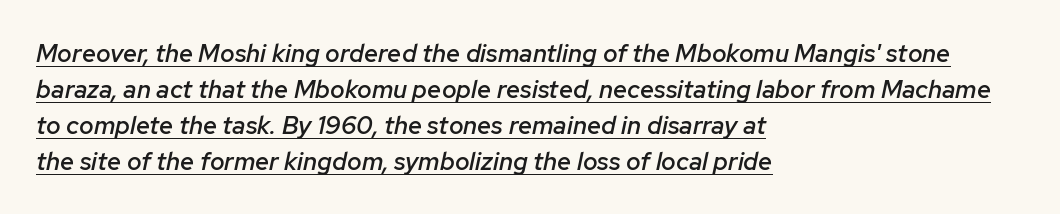
The typesetting leans somewhat heavy: a semibold. No extra tracking has been applied to these lines. Slanted lettering throughout. If you drew a ruler down the left edge, every line would touch it. This sample carries an underscore along the baseline area. Leading matches the norm, producing a regular column.
